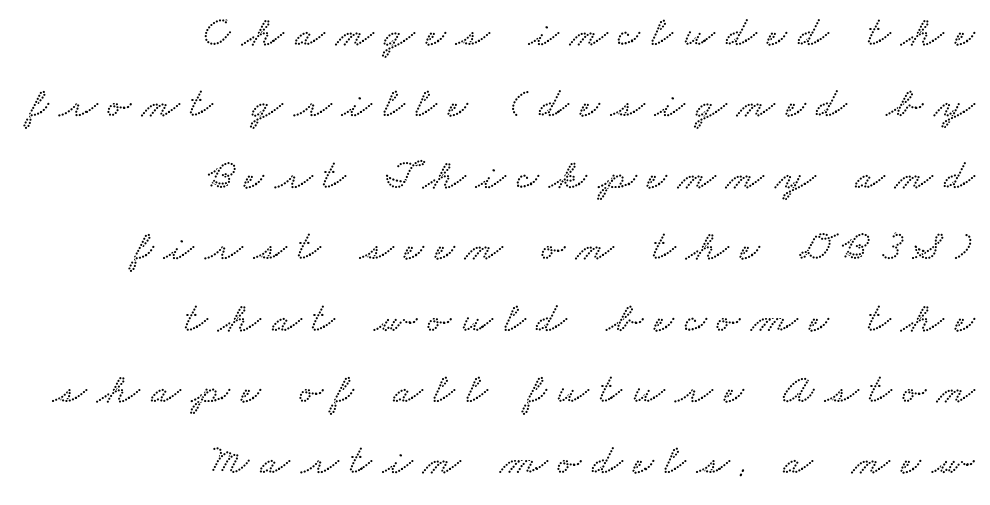
The tracking jumps out immediately: characters are airy and widely separated. The face used here is proportionally spaced, like ordinary book or web type. The vertical gap from one line to the next is medium. Only glyphs here, with clear space below each row.
